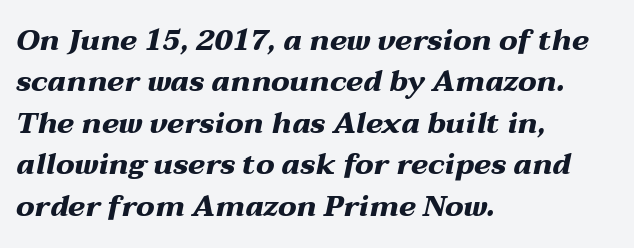
{"italic": "yes", "lean": "right", "slant_degrees": 12, "bold": "yes", "weight": "heavy", "width": "wide", "stroke_contrast": "medium", "x_height": "medium", "monospaced": "no", "underline": "no", "align": "left", "line_spacing": "normal", "line_spacing_ratio": 1.43, "letter_spacing": "normal", "letter_spacing_em": 0.0, "glyph_px": 29}
